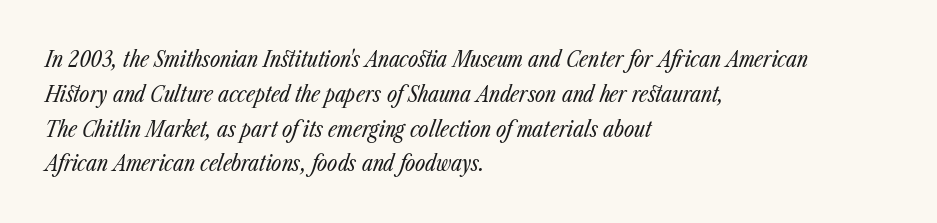
Q: Is the text bold? A: No.
Q: Is the text italic (slanted)? A: Yes, it leans right by about 23 degrees.
Q: Is the text underlined? A: No.
Q: How is the paragraph aligned? A: Left-aligned.
Q: Is the spacing between letters normal or unusually wide? A: Normal.
Q: Is the spacing between lines tight, normal or loose? A: Normal.
